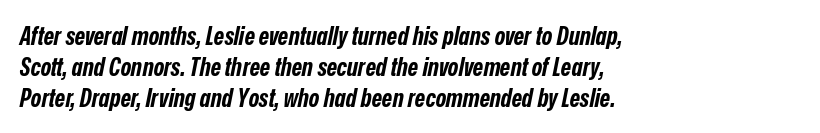
Q: Is the text bold? A: Yes.
Q: Is the text italic (slanted)? A: Yes, it leans right by about 12 degrees.
Q: Is the text underlined? A: No.
Q: How is the paragraph aligned? A: Left-aligned.
Q: Is the spacing between letters normal or unusually wide? A: Normal.
